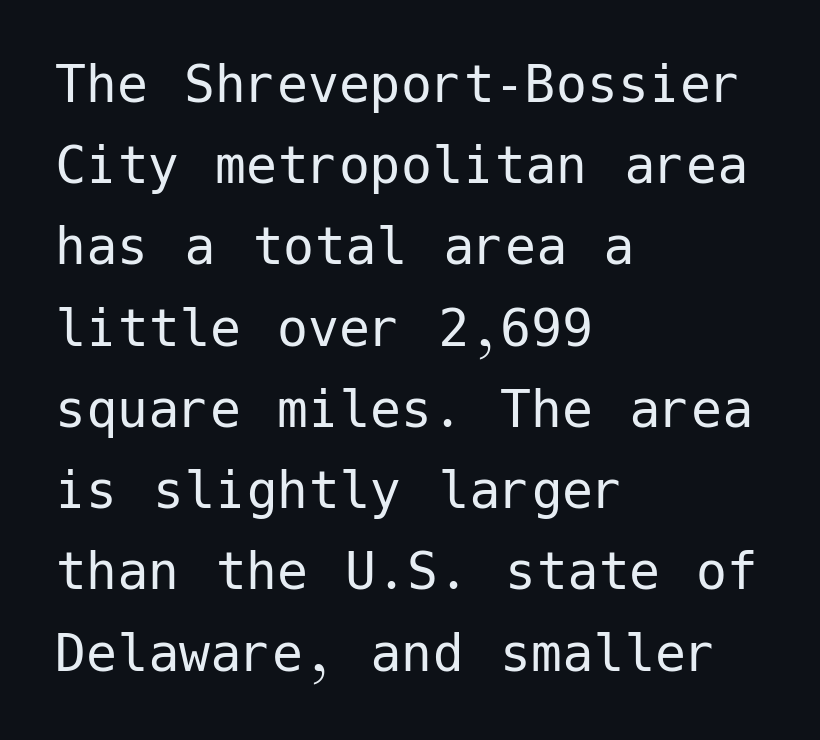
Q: Is the text bold? A: No.
Q: Is the text italic (slanted)? A: No, it is upright.
Q: Is the typeface a serif or a sans-serif typeface? A: Sans-serif.
Q: Is the text underlined? A: No.
Q: How is the paragraph aligned? A: Left-aligned.
Q: Is the spacing between letters normal or unusually wide? A: Normal.
Q: Is the spacing between lines tight, normal or loose? A: Normal.
Q: Width (condensed, normal, or wide)? A: Normal.
Q: Stroke contrast? A: Low.
Q: x-height? A: Medium.
